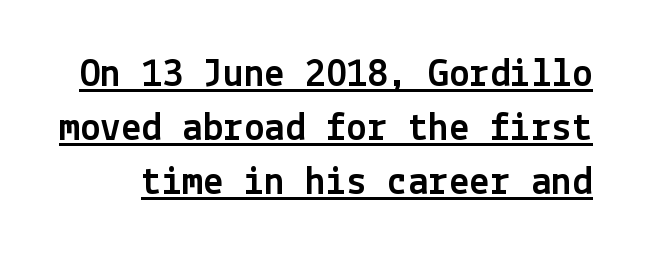
Q: Is the text italic (slanted)? A: No, it is upright.
Q: Is the typeface a serif or a sans-serif typeface? A: Sans-serif.
Q: Is the text underlined? A: Yes.
Q: Is the spacing between letters normal or unusually wide? A: Normal.
Q: Is the spacing between lines tight, normal or loose? A: Normal.
Q: Width (condensed, normal, or wide)? A: Normal.
Q: x-height? A: Medium.
